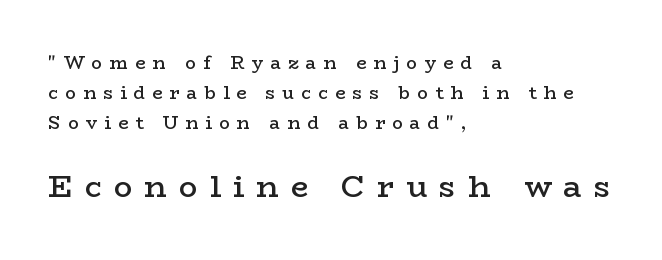
{"serif": "yes", "italic": "no", "bold": "semi", "weight": "semibold", "width": "wide", "stroke_contrast": "low", "x_height": "medium", "monospaced": "no", "underline": "no", "align": "left", "line_spacing": "normal", "line_spacing_ratio": 1.66, "letter_spacing": "wide", "letter_spacing_em": 0.39, "larger_block": "second", "size_ratio": 1.72, "glyph_px": 31}
